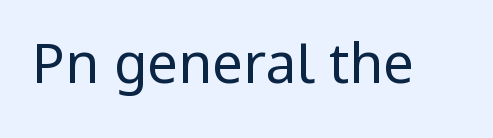
{"serif": "no", "italic": "no", "bold": "no", "weight": "regular", "width": "condensed", "stroke_contrast": "low", "x_height": "large", "monospaced": "no", "underline": "no", "letter_spacing": "normal", "letter_spacing_em": 0.0, "glyph_px": 55}
